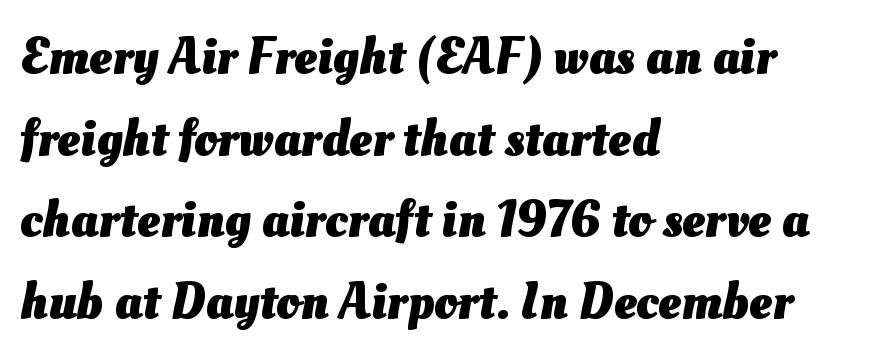
{"bold": "yes", "weight": "heavy", "width": "normal", "stroke_contrast": "medium", "x_height": "small", "monospaced": "no", "underline": "no", "align": "left", "line_spacing": "normal", "line_spacing_ratio": 1.57, "letter_spacing": "normal", "letter_spacing_em": 0.0, "glyph_px": 52}
